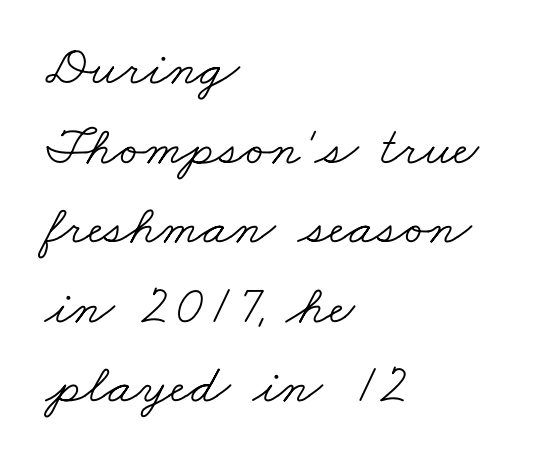
Counters stay open thanks to moderate or lighter strokes. Leading: standard. Reading down the block, your eye returns to a fixed left position each line. Do the characters align in a grid? No, the font is proportional. Look at the bottom of the vertical strokes: they flare into serifs here. These lines keep a tight, regular rhythm from letter to letter.
